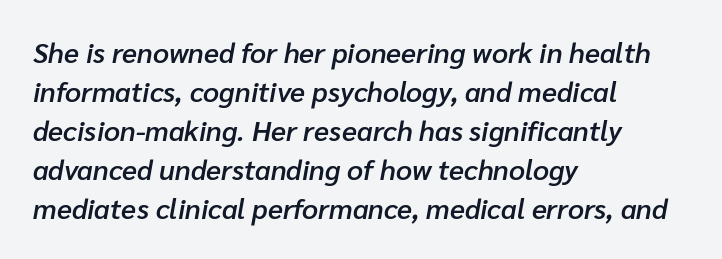
{"italic": "yes", "lean": "right", "slant_degrees": 10, "bold": "semi", "weight": "semibold", "width": "normal", "stroke_contrast": "low", "x_height": "medium", "monospaced": "no", "underline": "no", "align": "left", "line_spacing": "normal", "line_spacing_ratio": 1.39, "letter_spacing": "normal", "letter_spacing_em": 0.0, "glyph_px": 28}
